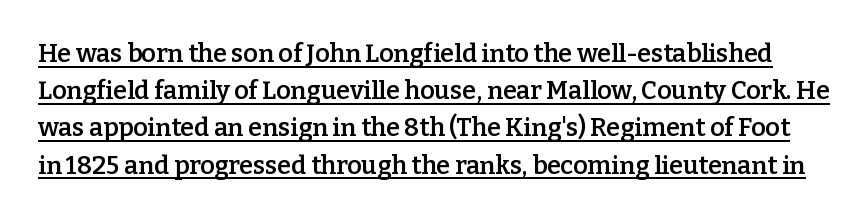
The image shows 25 px text type, upright; set normal line spacing (1.49x), normal letter spacing, underlined.
